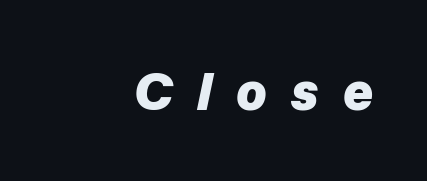
Q: Is the text bold? A: Yes.
Q: Is the text italic (slanted)? A: Yes, it leans right by about 12 degrees.
Q: Is the text underlined? A: No.
Q: How is the paragraph aligned? A: Right-aligned.
Q: Is the spacing between letters normal or unusually wide? A: Unusually wide.
Q: Width (condensed, normal, or wide)? A: Normal.
Q: Stroke contrast? A: Low.
Q: x-height? A: Medium.
Q: Monospaced? A: No.
